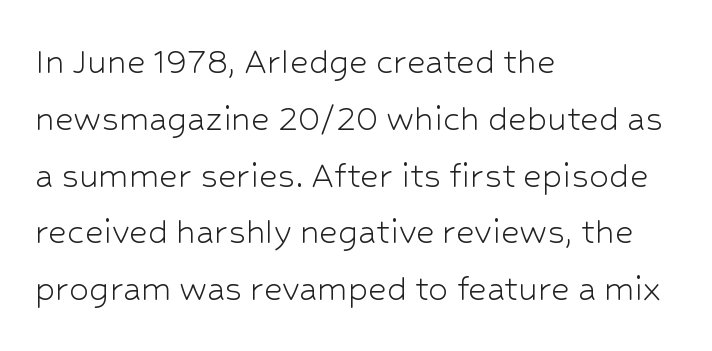
{"serif": "no", "italic": "no", "bold": "no", "weight": "light", "width": "normal", "stroke_contrast": "low", "x_height": "medium", "monospaced": "no", "underline": "no", "align": "left", "line_spacing": "normal", "line_spacing_ratio": 1.42, "letter_spacing": "normal", "letter_spacing_em": 0.0, "glyph_px": 40}
